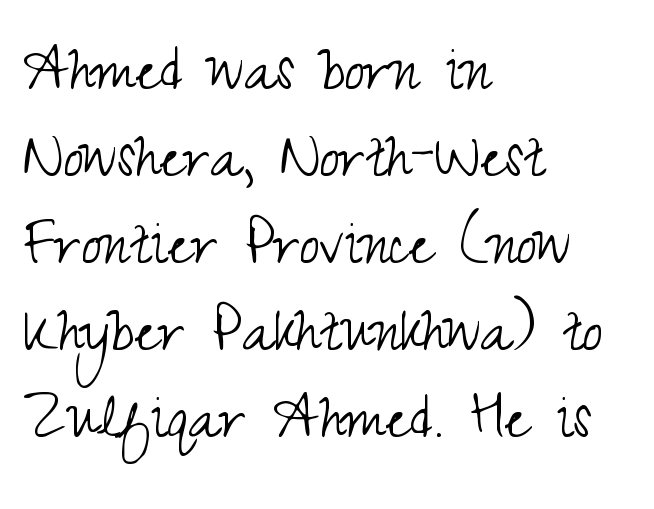
Q: Is the text bold? A: No.
Q: Is the text italic (slanted)? A: No, it is upright.
Q: Is the typeface a serif or a sans-serif typeface? A: Sans-serif.
Q: Is the text underlined? A: No.
Q: How is the paragraph aligned? A: Left-aligned.
Q: Is the spacing between letters normal or unusually wide? A: Normal.
Q: Width (condensed, normal, or wide)? A: Condensed.
Q: Stroke contrast? A: Medium.
Q: x-height? A: Small.
Q: Monospaced? A: No.
